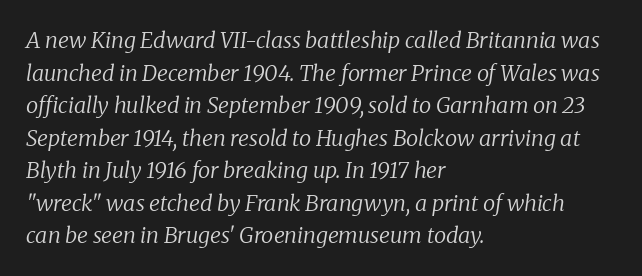
{"italic": "yes", "lean": "right", "slant_degrees": 8, "bold": "no", "underline": "no", "align": "left", "line_spacing": "normal", "line_spacing_ratio": 1.48, "letter_spacing": "normal", "letter_spacing_em": 0.0, "glyph_px": 22}
